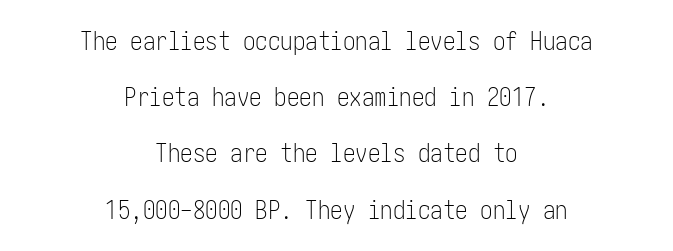
Q: Is the text bold? A: No.
Q: Is the text italic (slanted)? A: No, it is upright.
Q: Is the text underlined? A: No.
Q: How is the paragraph aligned? A: Centered.
Q: Is the spacing between letters normal or unusually wide? A: Normal.
Q: Is the spacing between lines tight, normal or loose? A: Loose.
